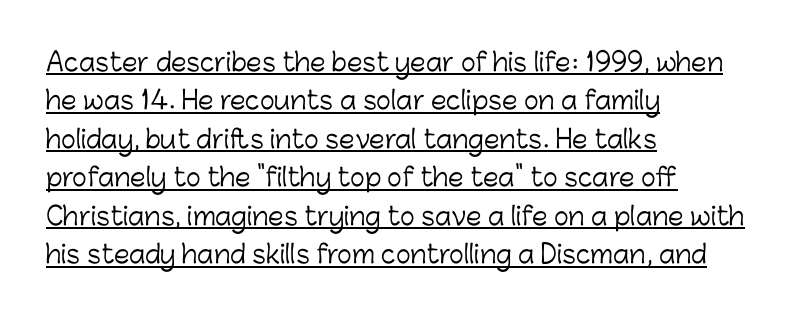
Q: Is the text bold? A: No.
Q: Is the text italic (slanted)? A: No, it is upright.
Q: Is the text underlined? A: Yes.
Q: How is the paragraph aligned? A: Left-aligned.
Q: Is the spacing between letters normal or unusually wide? A: Normal.
Q: Is the spacing between lines tight, normal or loose? A: Normal.
